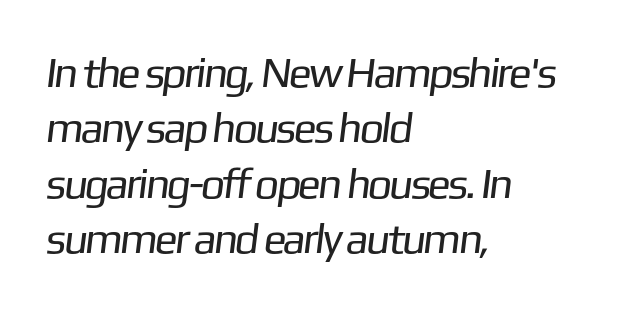
The image shows 43 px regular-weight sans-serif type; set left-aligned, normal line spacing (1.29x), normal letter spacing, not underlined; low stroke contrast and a medium x-height.
